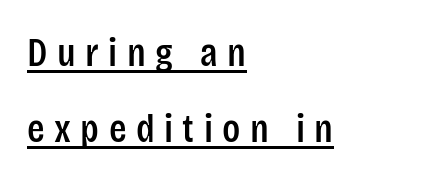
Q: Is the text italic (slanted)? A: No, it is upright.
Q: Is the typeface a serif or a sans-serif typeface? A: Sans-serif.
Q: Is the text underlined? A: Yes.
Q: How is the paragraph aligned? A: Left-aligned.
Q: Is the spacing between letters normal or unusually wide? A: Unusually wide.
Q: Width (condensed, normal, or wide)? A: Condensed.
Q: Stroke contrast? A: Low.
Q: x-height? A: Large.
Q: Monospaced? A: No.
